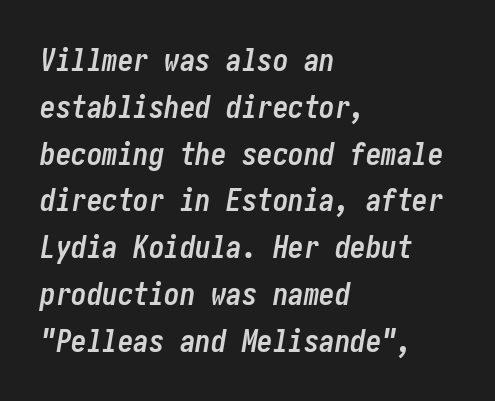
What stands out about the letter spacing? Nothing — it is the standard amount. Nobody drew a line under any word here. The typesetter chose a ragged-right arrangement here. Look at the stroke-to-counter ratio: heavy, a bold. Baseline-to-baseline distance is the conventional proportion of letter height. Emphasis-style slanted type is in use.
